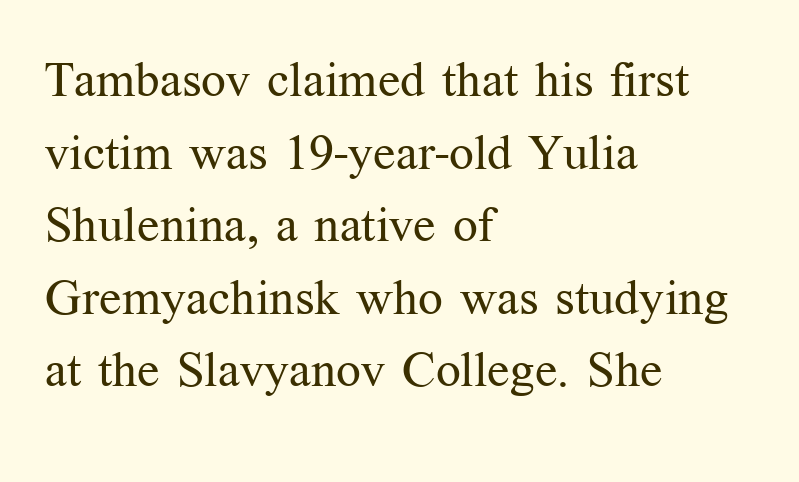
A typesetter would label this face a serif. Bare-footed words on every line. Normally led — the rows are evenly, conventionally spaced. The rendering anchors every line to the left-hand side. Glyph-to-glyph distance matches everyday printed text.
